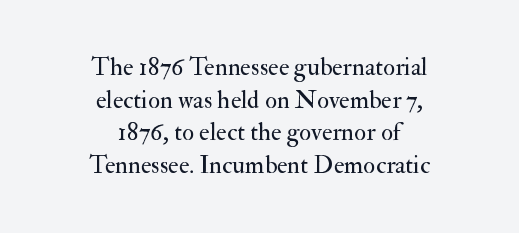
The string is rendered with underlining switched off. No italicization has been applied; the sample stays upright. Evenly set lines give the paragraph a standard silhouette. Heft: none added — not bold. Caption: multi-line text, centered on the measure. What stands out about the letter spacing? Nothing — it is the standard amount.
